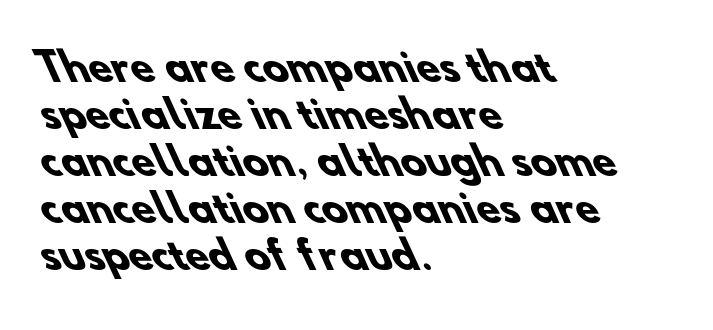
The image shows 38 px heavy sans-serif type; set left-aligned, line spacing 1.24x, normal letter spacing, not underlined; low stroke contrast and a small x-height.
